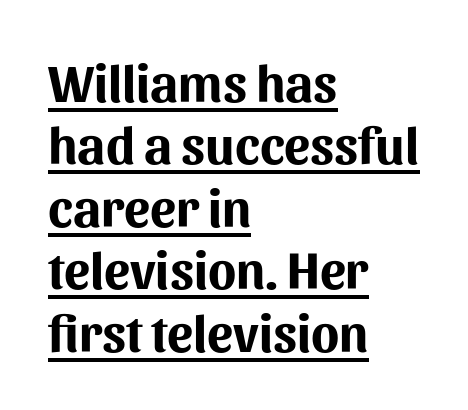
Q: Is the text bold? A: Yes.
Q: Is the text italic (slanted)? A: No, it is upright.
Q: Is the typeface a serif or a sans-serif typeface? A: Sans-serif.
Q: Is the text underlined? A: Yes.
Q: How is the paragraph aligned? A: Left-aligned.
Q: Is the spacing between letters normal or unusually wide? A: Normal.
Q: Width (condensed, normal, or wide)? A: Normal.
Q: Stroke contrast? A: Medium.
Q: x-height? A: Medium.
Q: Monospaced? A: No.
